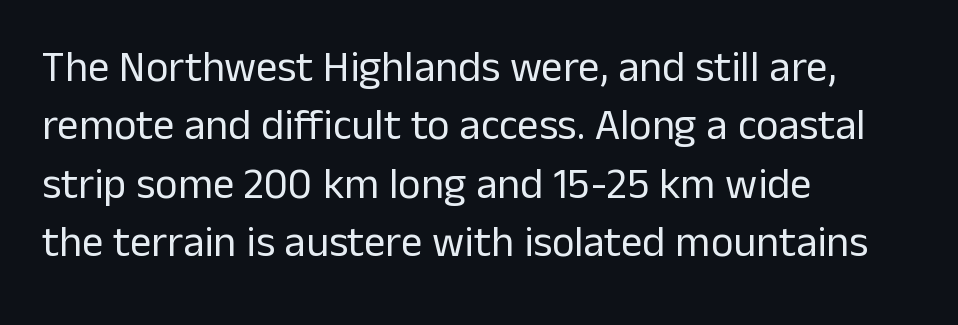
Q: Is the text bold? A: No.
Q: Is the text italic (slanted)? A: No, it is upright.
Q: Is the typeface a serif or a sans-serif typeface? A: Sans-serif.
Q: Is the text underlined? A: No.
Q: How is the paragraph aligned? A: Left-aligned.
Q: Is the spacing between letters normal or unusually wide? A: Normal.
Q: Is the spacing between lines tight, normal or loose? A: Normal.
Q: Width (condensed, normal, or wide)? A: Normal.
Q: Stroke contrast? A: Low.
Q: x-height? A: Medium.
Q: Monospaced? A: No.
